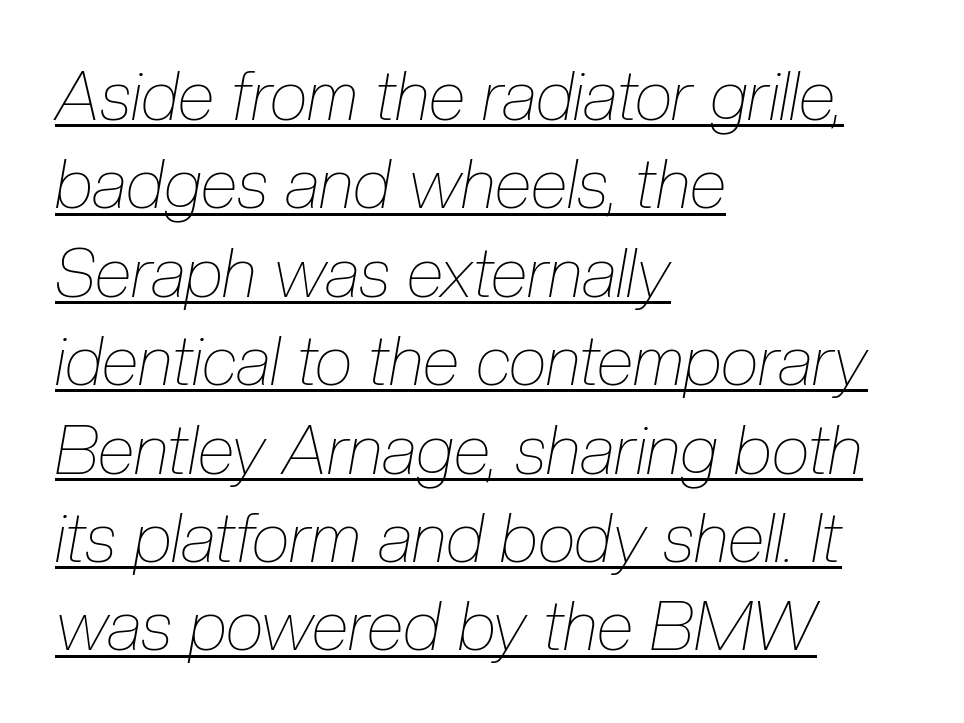
The image shows 68 px thin, condensed type, italic (leaning right); set left-aligned, normal line spacing (1.3x), normal letter spacing, underlined; low stroke contrast and a medium x-height.
